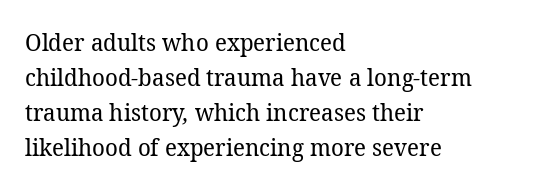
Q: Is the text bold? A: No.
Q: Is the text underlined? A: No.
Q: How is the paragraph aligned? A: Left-aligned.
Q: Is the spacing between letters normal or unusually wide? A: Normal.
Q: Is the spacing between lines tight, normal or loose? A: Normal.
